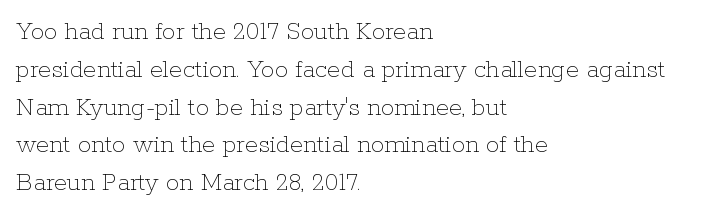
Q: Is the text bold? A: No.
Q: Is the text italic (slanted)? A: No, it is upright.
Q: Is the text underlined? A: No.
Q: How is the paragraph aligned? A: Left-aligned.
Q: Is the spacing between letters normal or unusually wide? A: Normal.
Q: Is the spacing between lines tight, normal or loose? A: Normal.
